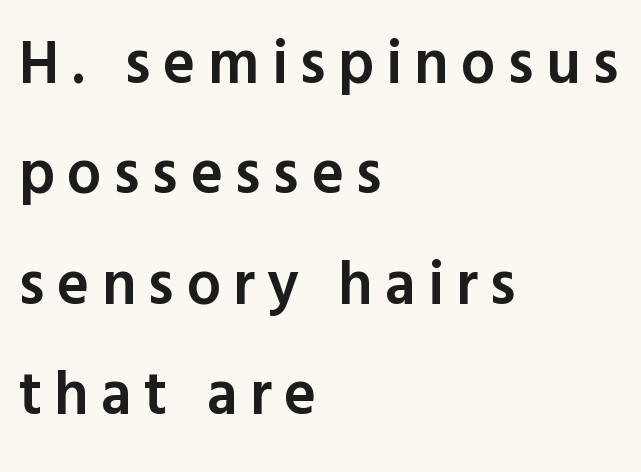
The face used here is proportionally spaced, like ordinary book or web type. Loose tracking; the words dissolve into strings of separated letters. Does the weight exceed regular? Yes, but only to semibold. Observe the absence of serifs on each vertical stroke in this sample.
